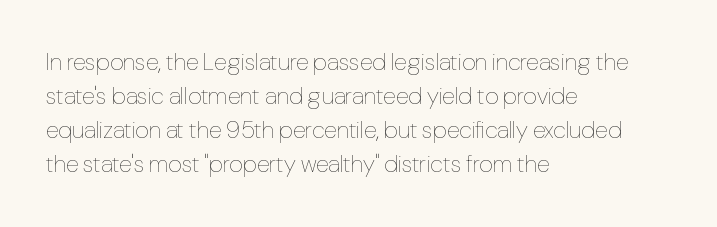
Q: Is the text bold? A: No.
Q: Is the text italic (slanted)? A: No, it is upright.
Q: Is the text underlined? A: No.
Q: How is the paragraph aligned? A: Left-aligned.
Q: Is the spacing between letters normal or unusually wide? A: Normal.
Q: Is the spacing between lines tight, normal or loose? A: Normal.
